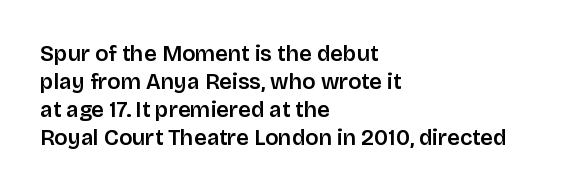
The image shows 22 px text type, upright; set left-aligned, normal line spacing (1.28x), normal letter spacing, not underlined.
